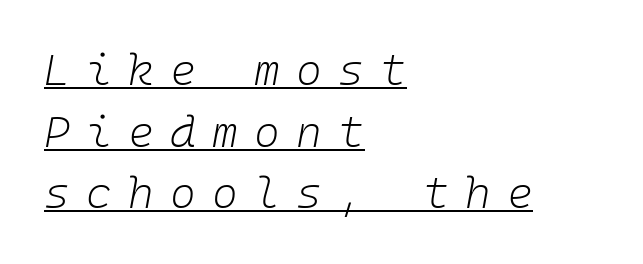
Line starts are locked; line ends wander. Honestly, the letter spacing is so wide it's the main thing you notice. Is this a fixed-width face? Yes — each glyph sits in an identical cell. The strokes carry an ordinary text weight at most. The space between consecutive lines is moderate. Has an underline been added? It has.
